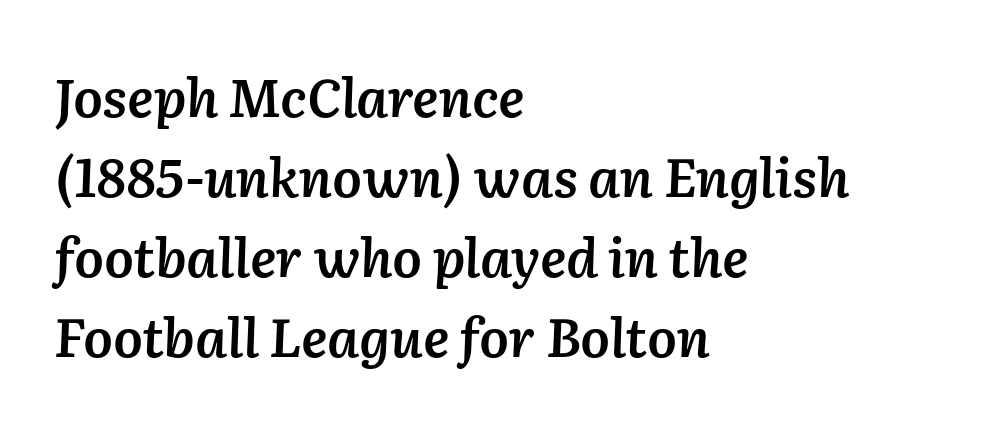
Q: Is the text bold? A: Semi-bold.
Q: Is the text italic (slanted)? A: Yes, it leans right by about 2 degrees.
Q: Is the text underlined? A: No.
Q: How is the paragraph aligned? A: Left-aligned.
Q: Is the spacing between letters normal or unusually wide? A: Normal.
Q: Is the spacing between lines tight, normal or loose? A: Normal.
Q: Width (condensed, normal, or wide)? A: Normal.
Q: Stroke contrast? A: Low.
Q: x-height? A: Medium.
Q: Monospaced? A: No.
